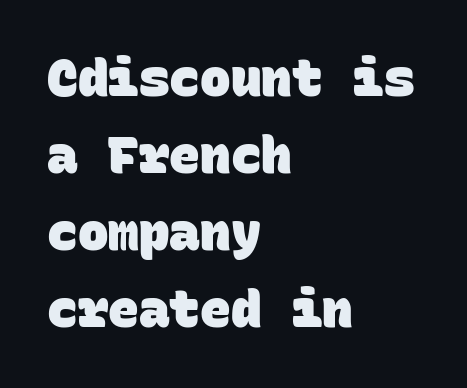
{"serif": "no", "bold": "yes", "weight": "heavy", "width": "normal", "stroke_contrast": "low", "x_height": "large", "monospaced": "yes", "underline": "no", "align": "left", "line_spacing": "normal", "line_spacing_ratio": 1.51, "letter_spacing": "normal", "letter_spacing_em": 0.0, "glyph_px": 51}
